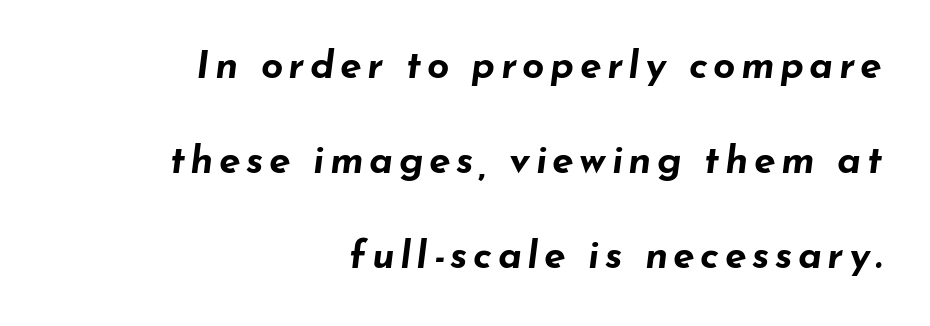
Observe the lean: these are italic letterforms. The typesetter chose a ragged-left arrangement here. Do the characters align in a grid? No, the font is proportional. The specimen omits any rule beneath the text block's lines. In terms of weight, the rendering is a true, heavy bold.
